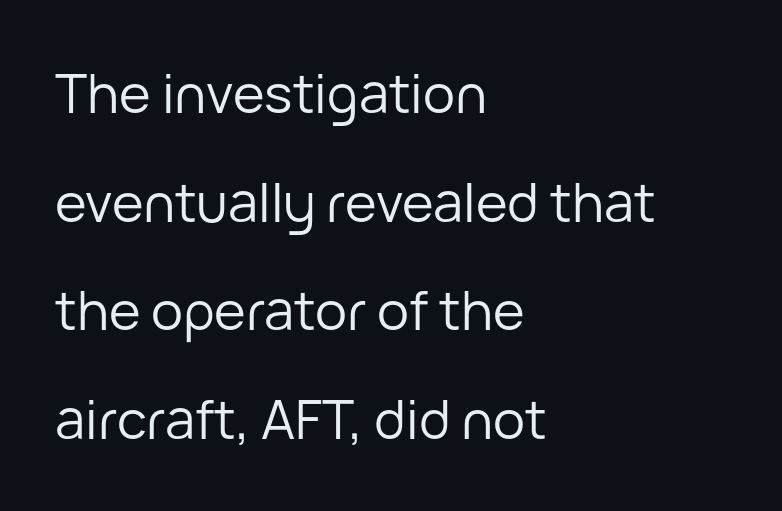
The compositor pushed each line to the left boundary. Weight class: somewhere from thin through regular. Descender tails drop into unmarked territory. Character widths vary here, with narrow letters taking less room than wide ones. A typesetter would label this face a sans.
